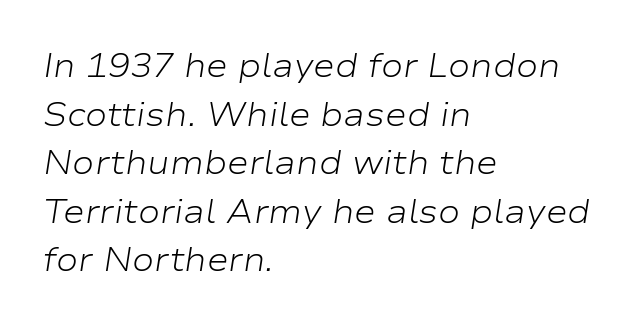
These lines keep a tight, regular rhythm from letter to letter. Horizontally, the lines are justified to the leading edge only. Plain, unruled lines of type. Observe the lean: these are italic letterforms.
